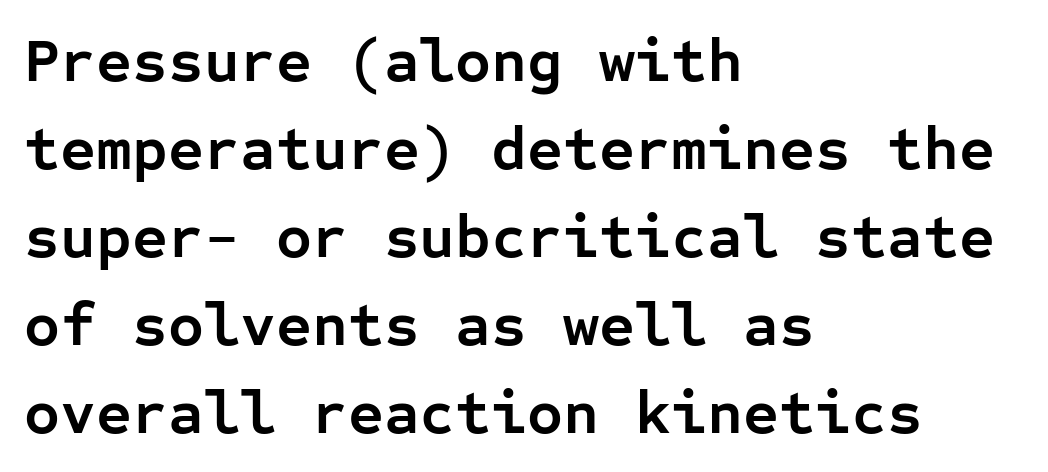
Weight check: bold — yes, fully. Layout note: lines flush left. In terms of posture, this sample is upright. The font family rendered here belongs to the sans-serif group. There is no visible air inserted between adjacent glyphs. The rendering uses typewriter-style spacing with identical character cells.
